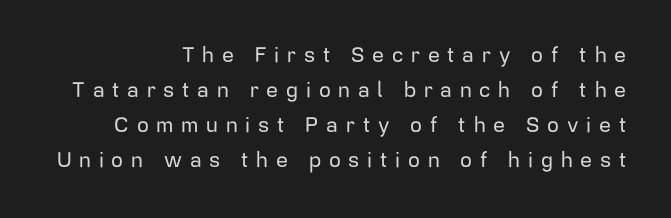
{"italic": "no", "underline": "no", "align": "right", "line_spacing": "normal", "line_spacing_ratio": 1.67, "letter_spacing": "wide", "letter_spacing_em": 0.37, "glyph_px": 21}
